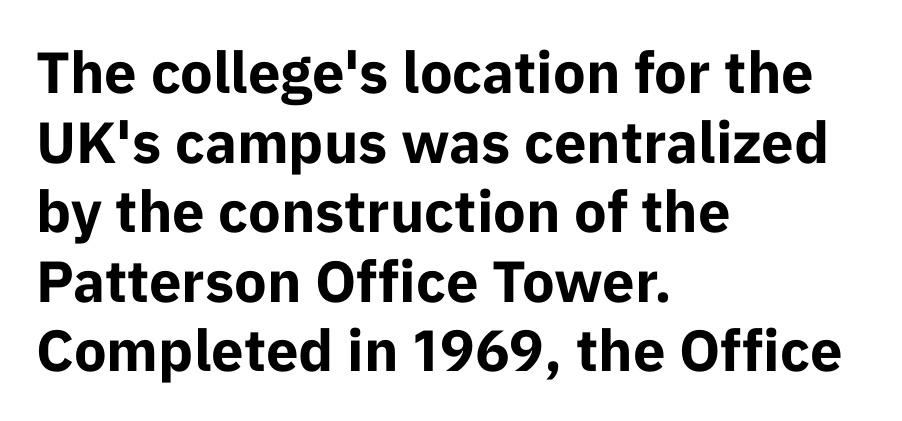
{"serif": "no", "italic": "no", "bold": "yes", "weight": "bold", "width": "normal", "stroke_contrast": "low", "x_height": "medium", "monospaced": "no", "underline": "no", "align": "left", "line_spacing_ratio": 1.2, "letter_spacing": "normal", "letter_spacing_em": 0.0, "glyph_px": 58}
